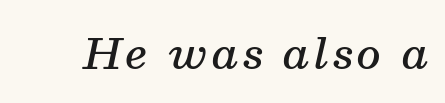
Bold? Not quite — semibold, heavier than regular but stopping short. Letterform terminals end in serifs throughout the passage. Proportional: the letters do not fall into vertical columns. Has an underline been added? It has not. Would a proofreader flag this as italicized? Yes.
